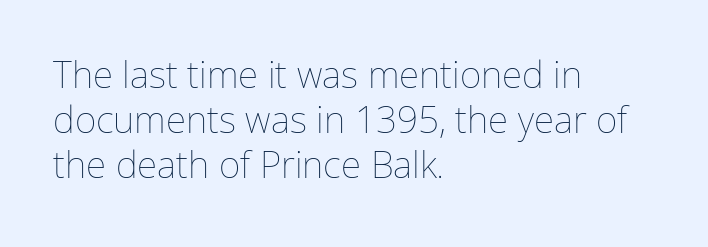
The image shows 37 px thin type, upright; set left-aligned, line spacing 1.22x, normal letter spacing, not underlined; low stroke contrast and a medium x-height.
